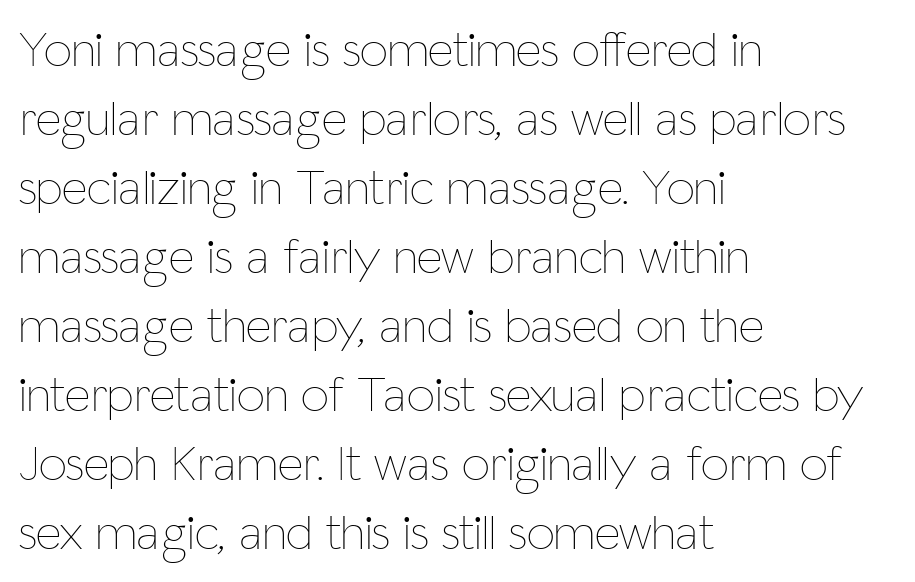
Q: Is the text bold? A: No.
Q: Is the text italic (slanted)? A: No, it is upright.
Q: Is the text underlined? A: No.
Q: How is the paragraph aligned? A: Left-aligned.
Q: Is the spacing between letters normal or unusually wide? A: Normal.
Q: Is the spacing between lines tight, normal or loose? A: Normal.
Q: Width (condensed, normal, or wide)? A: Condensed.
Q: Stroke contrast? A: Low.
Q: x-height? A: Medium.
Q: Monospaced? A: No.
